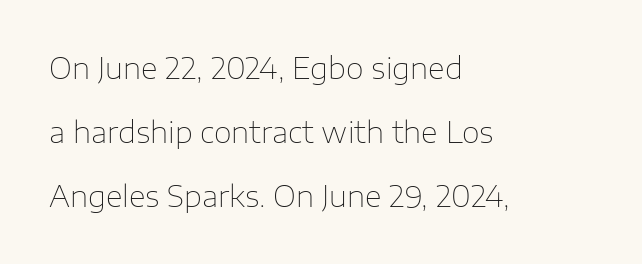
{"serif": "no", "italic": "no", "bold": "no", "weight": "thin", "width": "normal", "stroke_contrast": "low", "x_height": "medium", "monospaced": "no", "underline": "no", "align": "left", "line_spacing": "loose", "line_spacing_ratio": 2.21, "letter_spacing": "normal", "letter_spacing_em": 0.0, "glyph_px": 29}
